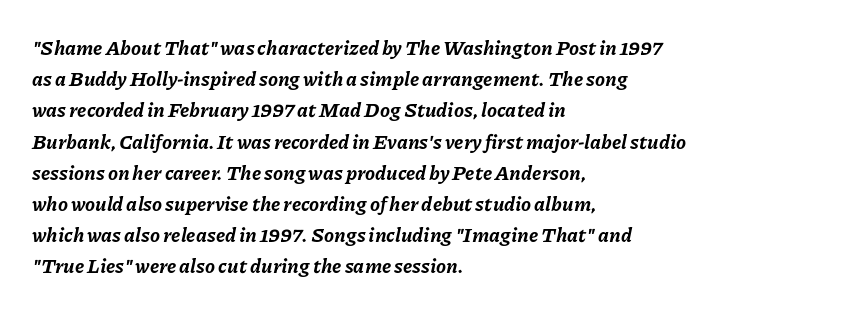
The image shows 20 px bold type, italic (leaning right); set left-aligned, normal line spacing (1.56x), normal letter spacing, not underlined.
